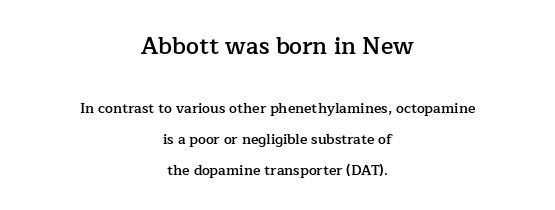
Stroke thickness is moderately raised; the sample reads as semibold. Each new line begins a long way beneath the previous one. If you squint, the top block still reads clearly — it's the larger of the two. Every stem runs plumb, perpendicular to the baseline. Notice how the passage keeps no hard edge, just a central spine. Unmarked baselines from the first word to the last.
